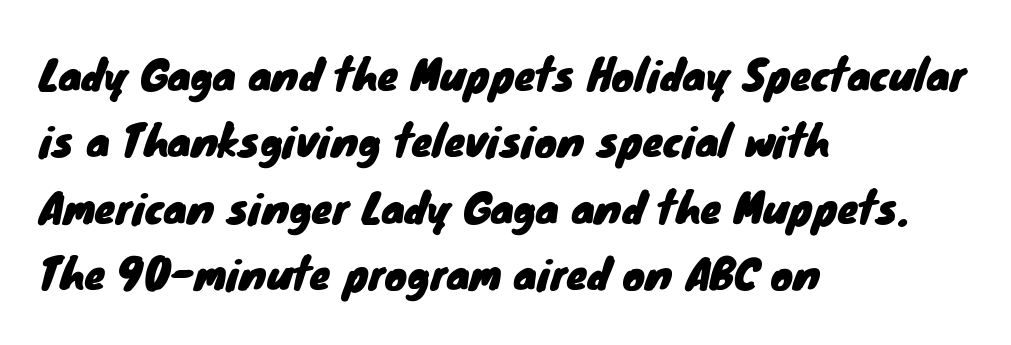
{"serif": "no", "width": "normal", "stroke_contrast": "low", "x_height": "small", "monospaced": "no", "underline": "no", "align": "left", "line_spacing": "normal", "line_spacing_ratio": 1.58, "letter_spacing": "normal", "letter_spacing_em": 0.0, "glyph_px": 42}
